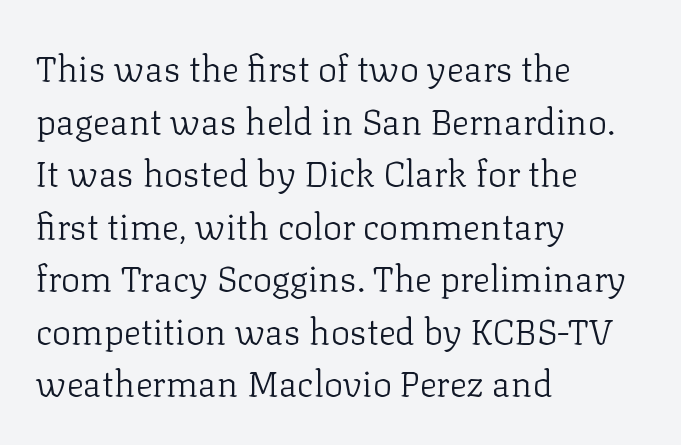
If you drew a line through each stem, it would be perfectly vertical. Each row of text sits above clean, open space. These lines are rendered in a variable-pitch font. The characters display serif detailing at their extremities. Vertically, the passage feels balanced, rows spaced as you'd expect. If you drew a ruler down the left edge, every line would touch it.
